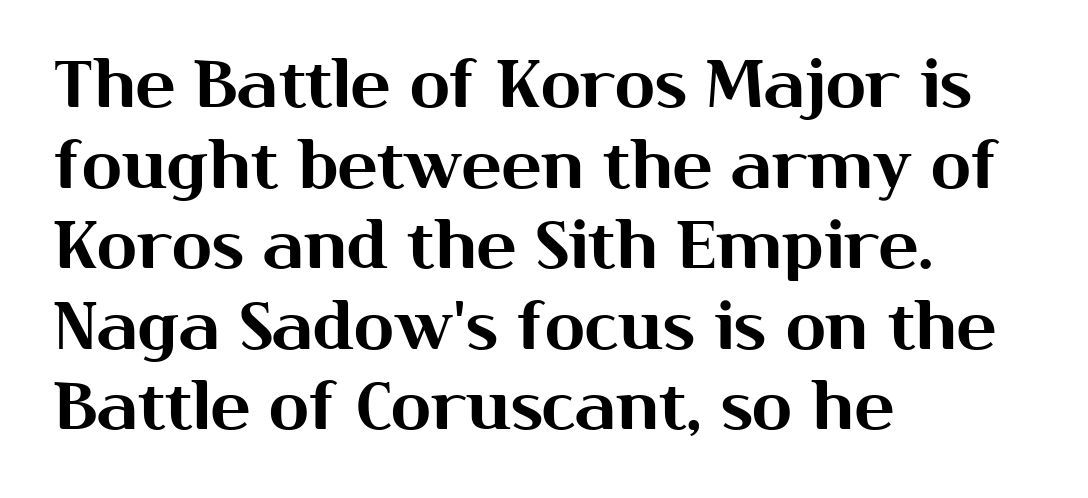
The image shows 66 px sans-serif type, upright; set left-aligned, line spacing 1.22x, normal letter spacing, not underlined; medium stroke contrast and a medium x-height.
